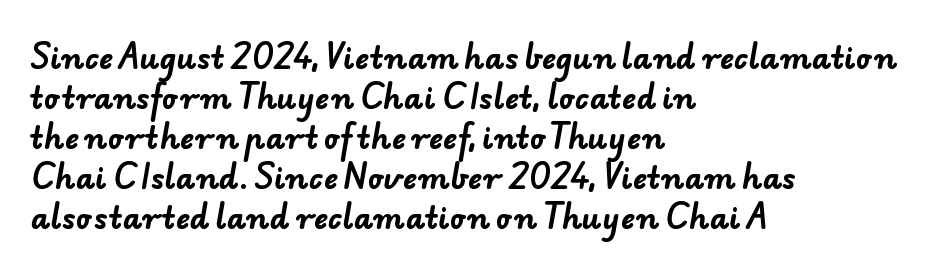
The image shows 30 px bold sans-serif type; set left-aligned, normal line spacing (1.33x), normal letter spacing, not underlined; low stroke contrast and a small x-height.
